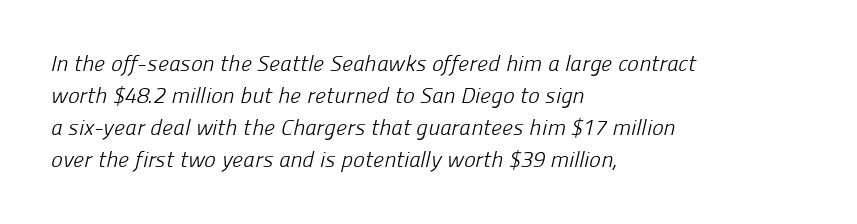
Q: Is the text bold? A: No.
Q: Is the text underlined? A: No.
Q: How is the paragraph aligned? A: Left-aligned.
Q: Is the spacing between letters normal or unusually wide? A: Normal.
Q: Is the spacing between lines tight, normal or loose? A: Normal.
